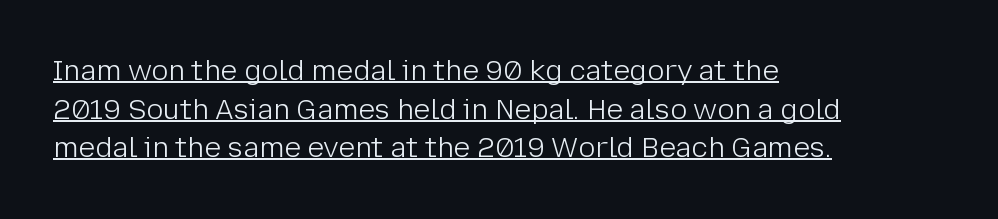
Q: Is the text bold? A: No.
Q: Is the text italic (slanted)? A: No, it is upright.
Q: Is the typeface a serif or a sans-serif typeface? A: Sans-serif.
Q: Is the text underlined? A: Yes.
Q: How is the paragraph aligned? A: Left-aligned.
Q: Is the spacing between letters normal or unusually wide? A: Normal.
Q: Is the spacing between lines tight, normal or loose? A: Normal.
Q: Width (condensed, normal, or wide)? A: Normal.
Q: Stroke contrast? A: Low.
Q: x-height? A: Medium.
Q: Monospaced? A: No.
